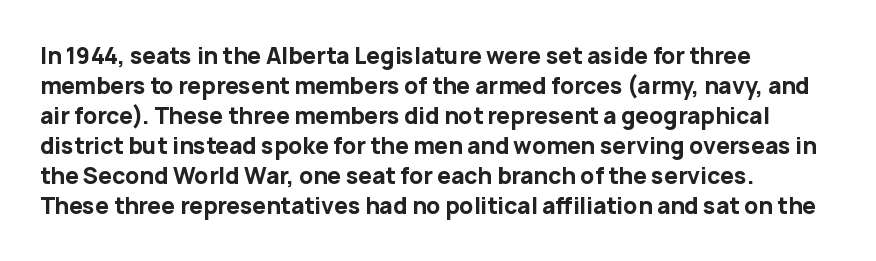
Italic: no, the glyphs are upright roman. Standard letterfit; no display-style spreading of the glyphs. Glance below the letters and you will spot only blank space. Its strokes are broad and dark, the hallmark of bold type.
